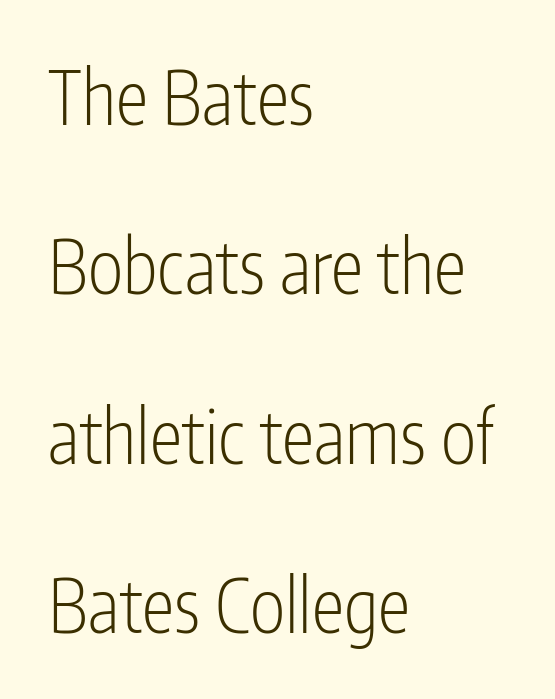
Classification — sans serif. The line texture is even and compact thanks to regular tracking. Caption: face not bold, strokes unweighted. Notice how the passage keeps a crisp vertical edge on the left only.
